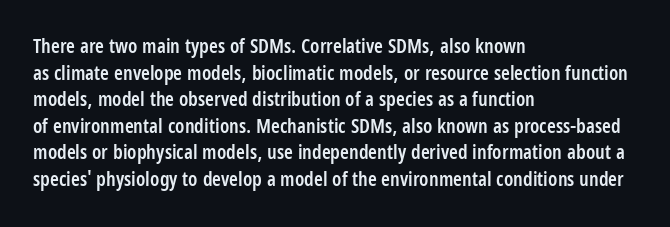
{"italic": "no", "bold": "semi", "underline": "no", "align": "left", "line_spacing": "normal", "line_spacing_ratio": 1.33, "letter_spacing": "normal", "letter_spacing_em": 0.0, "glyph_px": 20}
